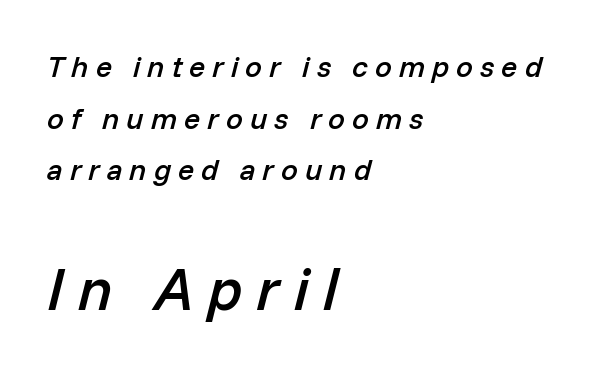
The second block has been scaled up relative to the first. Compared with an ordinary text face, these strokes are moderately heavier — a semibold. Note the varied advance widths — an 'i' is clearly narrower than an 'm'. Between one letter and the next there's a generous, obvious gap.
